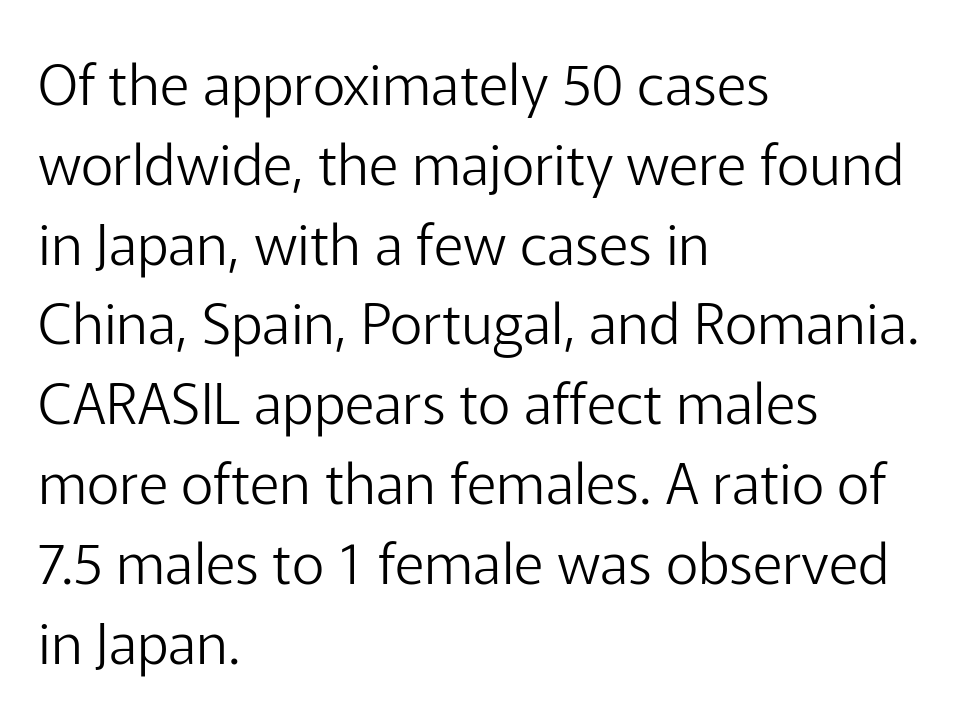
Q: Is the text bold? A: No.
Q: Is the text italic (slanted)? A: No, it is upright.
Q: Is the typeface a serif or a sans-serif typeface? A: Sans-serif.
Q: Is the text underlined? A: No.
Q: How is the paragraph aligned? A: Left-aligned.
Q: Is the spacing between letters normal or unusually wide? A: Normal.
Q: Is the spacing between lines tight, normal or loose? A: Normal.
Q: Width (condensed, normal, or wide)? A: Normal.
Q: Stroke contrast? A: Low.
Q: x-height? A: Medium.
Q: Monospaced? A: No.
